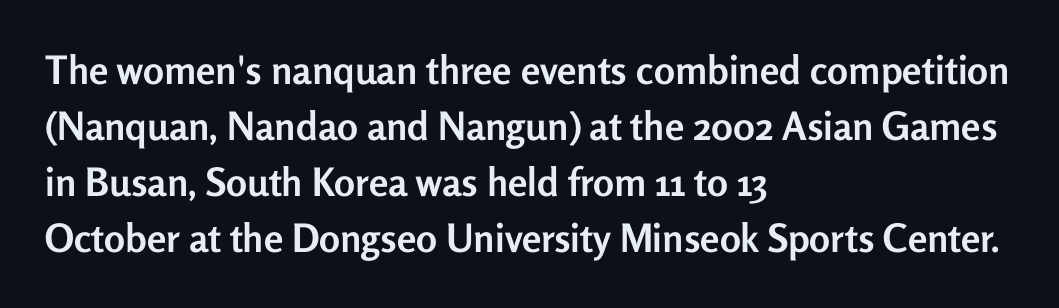
Q: Is the text bold? A: Yes.
Q: Is the text italic (slanted)? A: No, it is upright.
Q: Is the typeface a serif or a sans-serif typeface? A: Sans-serif.
Q: Is the text underlined? A: No.
Q: How is the paragraph aligned? A: Left-aligned.
Q: Is the spacing between letters normal or unusually wide? A: Normal.
Q: Is the spacing between lines tight, normal or loose? A: Normal.
Q: Width (condensed, normal, or wide)? A: Normal.
Q: Stroke contrast? A: Low.
Q: x-height? A: Medium.
Q: Monospaced? A: No.
